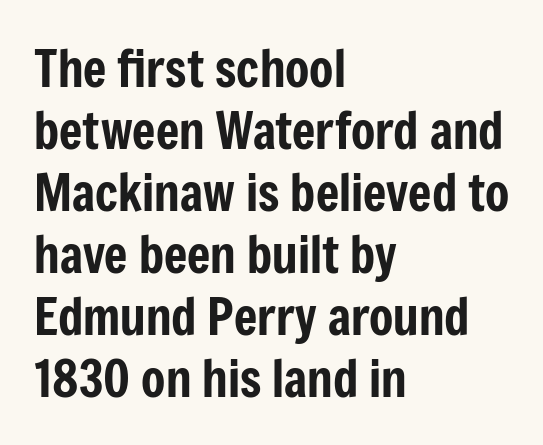
The image shows 50 px condensed sans-serif type, upright; set left-aligned, line spacing 1.24x, normal letter spacing, not underlined; low stroke contrast and a medium x-height.
